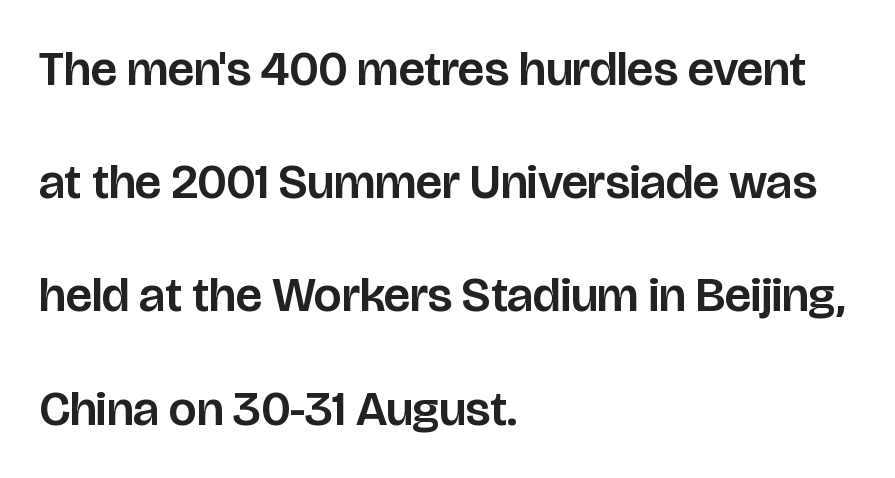
Q: Is the text italic (slanted)? A: No, it is upright.
Q: Is the typeface a serif or a sans-serif typeface? A: Sans-serif.
Q: Is the text underlined? A: No.
Q: How is the paragraph aligned? A: Left-aligned.
Q: Is the spacing between letters normal or unusually wide? A: Normal.
Q: Is the spacing between lines tight, normal or loose? A: Loose.
Q: Width (condensed, normal, or wide)? A: Normal.
Q: Stroke contrast? A: Low.
Q: x-height? A: Large.
Q: Monospaced? A: No.
